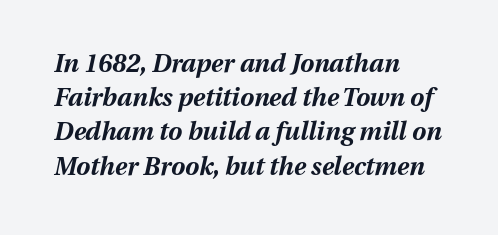
{"italic": "yes", "lean": "right", "slant_degrees": 13, "bold": "yes", "underline": "no", "align": "left", "line_spacing": "normal", "line_spacing_ratio": 1.37, "letter_spacing": "normal", "letter_spacing_em": 0.0, "glyph_px": 25}
